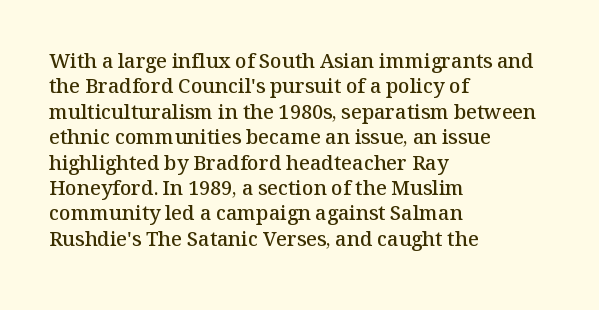
Q: Is the text bold? A: Semi-bold.
Q: Is the text italic (slanted)? A: No, it is upright.
Q: Is the text underlined? A: No.
Q: How is the paragraph aligned? A: Left-aligned.
Q: Is the spacing between letters normal or unusually wide? A: Normal.
Q: Is the spacing between lines tight, normal or loose? A: Normal.
